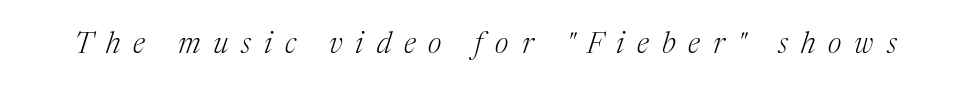
The image shows 30 px light serif type, italic (leaning right); set unusually wide letter spacing (+0.43 em), not underlined; medium stroke contrast and a medium x-height.
